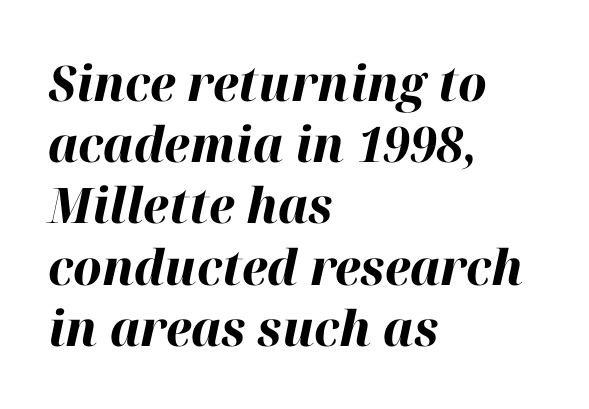
Q: Is the text bold? A: Yes.
Q: Is the text italic (slanted)? A: Yes, it leans right by about 12 degrees.
Q: Is the text underlined? A: No.
Q: How is the paragraph aligned? A: Left-aligned.
Q: Is the spacing between letters normal or unusually wide? A: Normal.
Q: Is the spacing between lines tight, normal or loose? A: Normal.
Q: Width (condensed, normal, or wide)? A: Normal.
Q: Stroke contrast? A: High.
Q: x-height? A: Medium.
Q: Monospaced? A: No.
